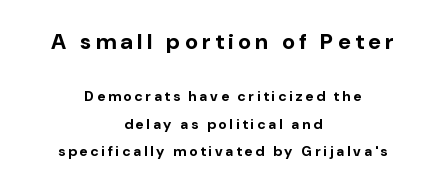
{"italic": "no", "bold": "yes", "underline": "no", "align": "center", "line_spacing": "loose", "line_spacing_ratio": 1.95, "letter_spacing": "wide", "letter_spacing_em": 0.21, "larger_block": "first", "size_ratio": 1.57, "glyph_px": 22}
